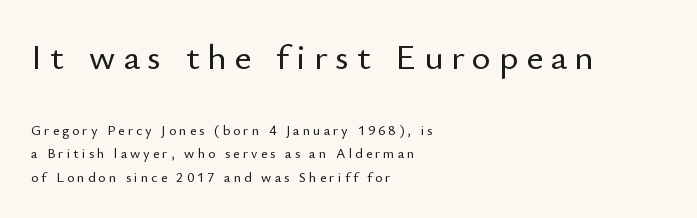
Q: Is the text italic (slanted)? A: No, it is upright.
Q: Is the typeface a serif or a sans-serif typeface? A: Sans-serif.
Q: Is the text underlined? A: No.
Q: How is the paragraph aligned? A: Left-aligned.
Q: Is the spacing between letters normal or unusually wide? A: Unusually wide.
Q: Is the spacing between lines tight, normal or loose? A: Normal.
Q: Which block of text is set in a larger size, the first (top) or the second (bottom)? A: The first (top) one.
Q: Width (condensed, normal, or wide)? A: Normal.
Q: Stroke contrast? A: Low.
Q: x-height? A: Small.
Q: Monospaced? A: No.
